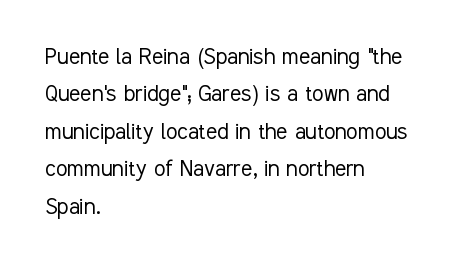
{"italic": "no", "bold": "no", "underline": "no", "align": "left", "line_spacing": "normal", "line_spacing_ratio": 1.44, "letter_spacing": "normal", "letter_spacing_em": 0.0, "glyph_px": 26}
